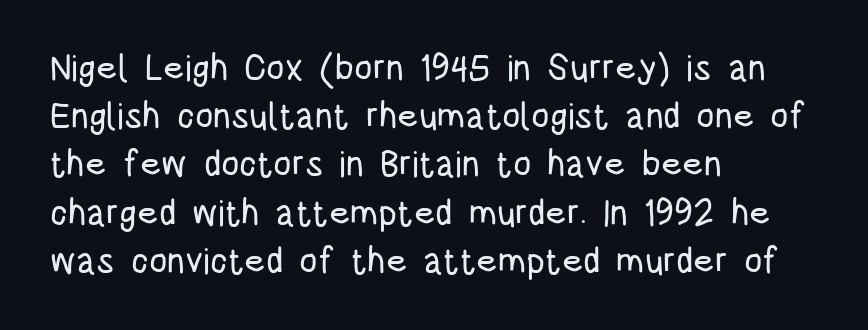
Q: Is the text italic (slanted)? A: No, it is upright.
Q: Is the typeface a serif or a sans-serif typeface? A: Sans-serif.
Q: Is the text underlined? A: No.
Q: How is the paragraph aligned? A: Left-aligned.
Q: Is the spacing between letters normal or unusually wide? A: Normal.
Q: Is the spacing between lines tight, normal or loose? A: Normal.
Q: Width (condensed, normal, or wide)? A: Condensed.
Q: Stroke contrast? A: Low.
Q: x-height? A: Large.
Q: Monospaced? A: No.
